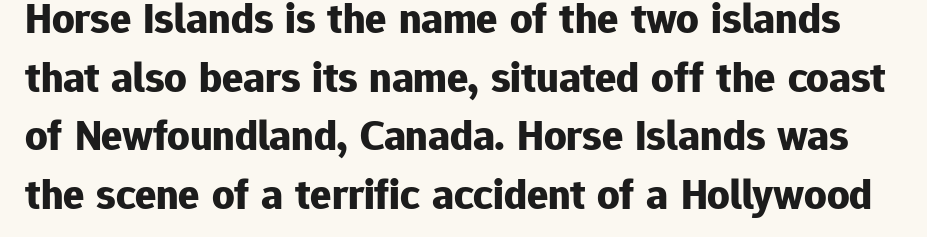
{"serif": "no", "italic": "no", "bold": "yes", "weight": "bold", "width": "normal", "stroke_contrast": "low", "x_height": "medium", "monospaced": "no", "underline": "no", "line_spacing": "normal", "line_spacing_ratio": 1.33, "letter_spacing": "normal", "letter_spacing_em": 0.0, "glyph_px": 44}
